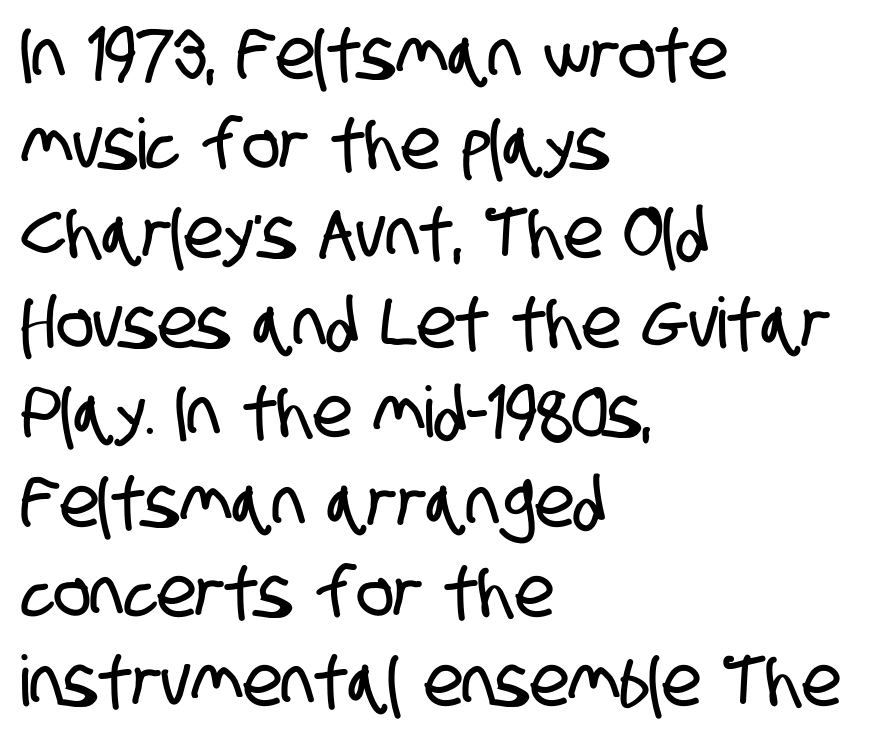
{"serif": "no", "width": "condensed", "stroke_contrast": "low", "x_height": "large", "monospaced": "no", "underline": "no", "align": "left", "line_spacing": "normal", "line_spacing_ratio": 1.28, "letter_spacing": "normal", "letter_spacing_em": 0.0, "glyph_px": 70}
